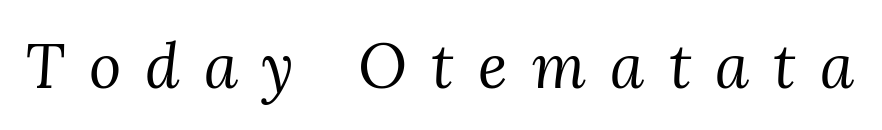
Note: serifs present on the glyphs. Quick note: italic. Proportional: the letters do not fall into vertical columns. The letterforms stand isolated, each surrounded by extra space. The font sits on the lighter half of the weight spectrum, regular included. The words here are not underlined.
